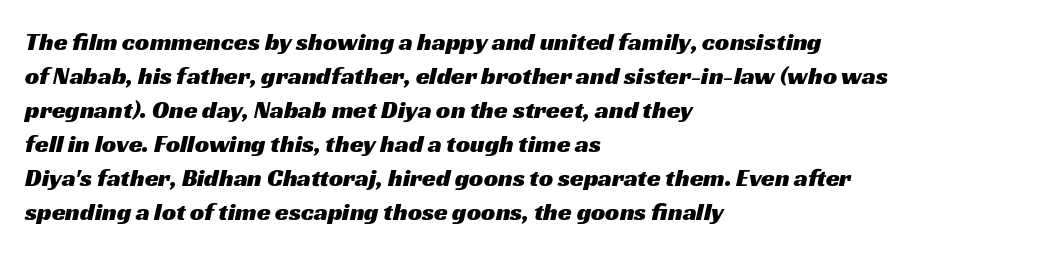
{"underline": "no", "align": "left", "line_spacing": "normal", "line_spacing_ratio": 1.36, "letter_spacing": "normal", "letter_spacing_em": 0.0, "glyph_px": 25}
